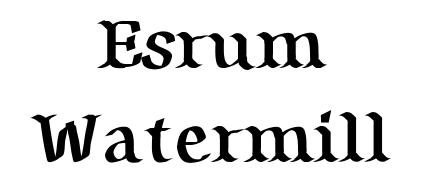
{"serif": "yes", "italic": "no", "bold": "yes", "weight": "semibold", "width": "normal", "stroke_contrast": "medium", "x_height": "medium", "monospaced": "no", "underline": "no", "align": "center", "line_spacing": "normal", "line_spacing_ratio": 1.33, "letter_spacing": "normal", "letter_spacing_em": 0.0, "glyph_px": 71}
